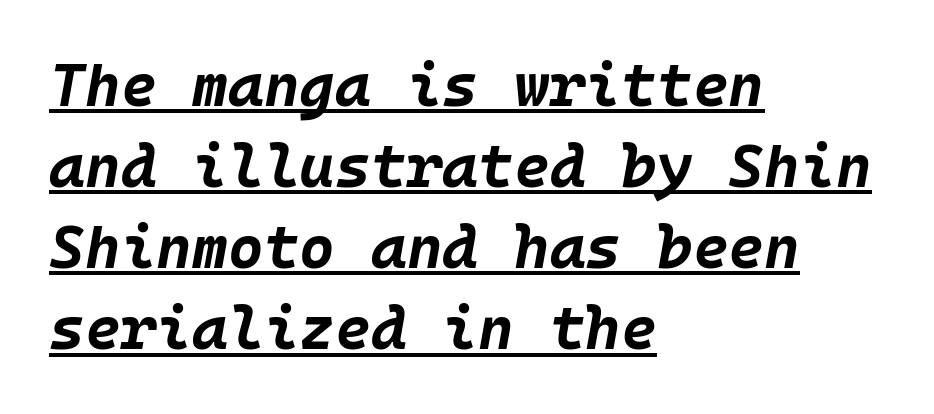
Q: Is the text bold? A: Yes.
Q: Is the text italic (slanted)? A: Yes, it leans right by about 10 degrees.
Q: Is the text underlined? A: Yes.
Q: How is the paragraph aligned? A: Left-aligned.
Q: Is the spacing between letters normal or unusually wide? A: Normal.
Q: Is the spacing between lines tight, normal or loose? A: Normal.
Q: Width (condensed, normal, or wide)? A: Normal.
Q: Stroke contrast? A: Low.
Q: x-height? A: Large.
